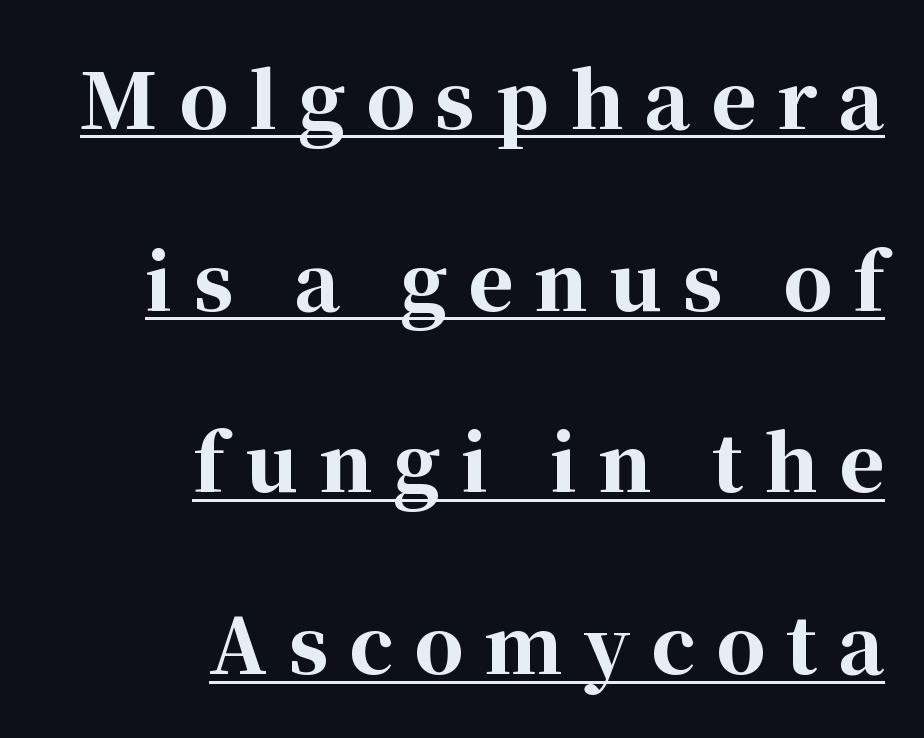
The image shows 77 px bold serif type, upright; set right-aligned, loose line spacing (2.36x), unusually wide letter spacing (+0.27 em), underlined; high stroke contrast and a medium x-height.
